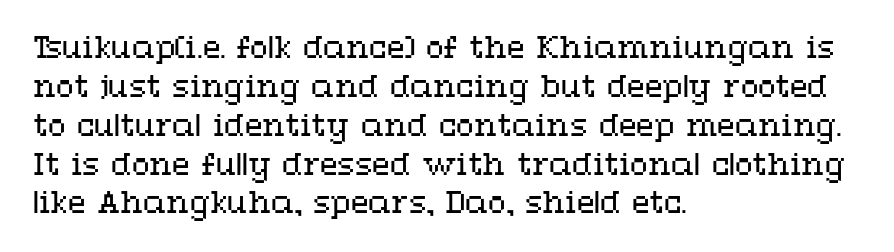
Caption: standard tracking, unaltered. Is this a heavy cut? Hardly; it is regular or lighter. This is the regular roman posture of the typeface. Caption: multi-line text, flush left, ragged right.
